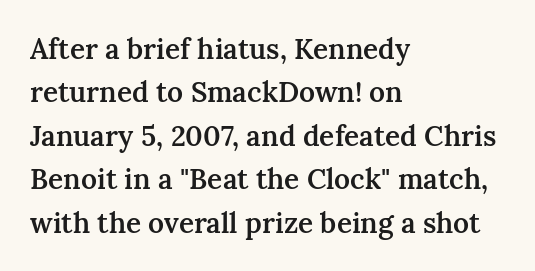
Serifs: yes, visible at the terminals of the letterforms. No extra tracking has been applied to these lines. The ragged edge is on the right, which tells us the setting is flush left. Here the designer chose a conventional face with non-uniform glyph widths. Descender tails drop into unmarked territory.
